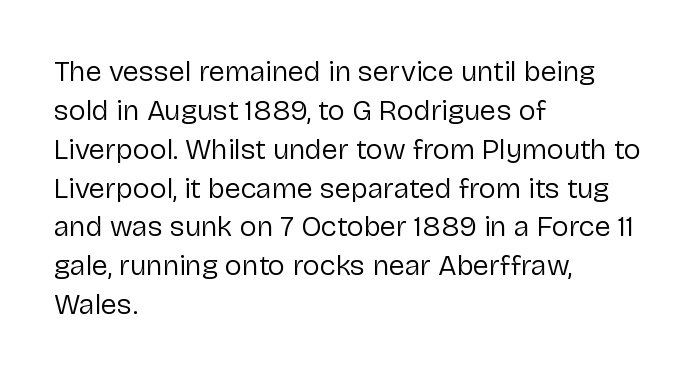
{"serif": "no", "italic": "no", "bold": "no", "weight": "regular", "width": "normal", "stroke_contrast": "low", "x_height": "medium", "monospaced": "no", "underline": "no", "align": "left", "line_spacing": "normal", "line_spacing_ratio": 1.34, "letter_spacing": "normal", "letter_spacing_em": 0.0, "glyph_px": 29}
